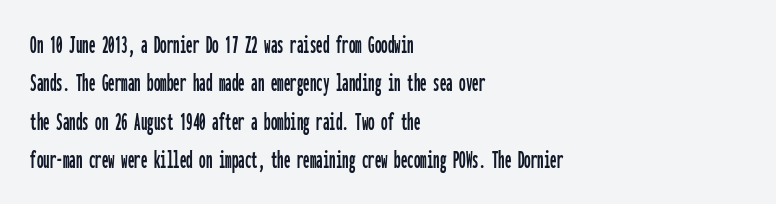
The image shows 26 px text type, upright; set left-aligned, normal line spacing (1.48x), normal letter spacing, not underlined.
